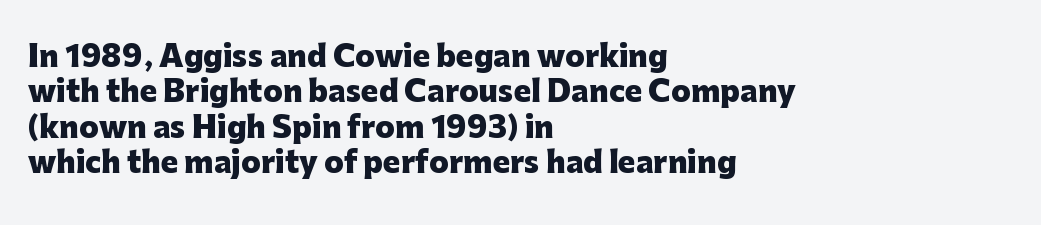
Q: Is the text bold? A: Yes.
Q: Is the text italic (slanted)? A: No, it is upright.
Q: Is the typeface a serif or a sans-serif typeface? A: Sans-serif.
Q: Is the text underlined? A: No.
Q: How is the paragraph aligned? A: Left-aligned.
Q: Is the spacing between letters normal or unusually wide? A: Normal.
Q: Width (condensed, normal, or wide)? A: Normal.
Q: Stroke contrast? A: Low.
Q: x-height? A: Medium.
Q: Monospaced? A: No.
